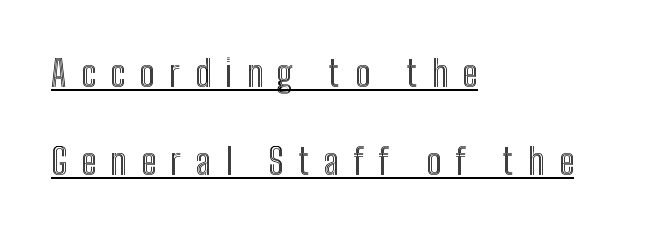
The image shows 36 px condensed type, upright; set left-aligned, loose line spacing (2.45x), unusually wide letter spacing (+0.4 em), underlined; a medium x-height.
